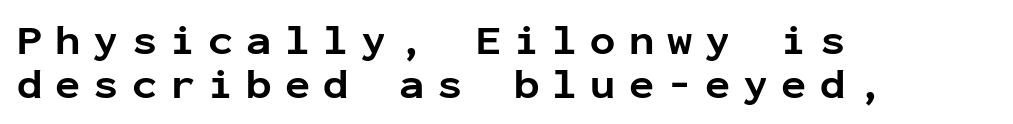
{"serif": "no", "italic": "no", "bold": "yes", "weight": "bold", "width": "normal", "stroke_contrast": "low", "x_height": "medium", "monospaced": "yes", "underline": "no", "align": "left", "line_spacing": "tight", "line_spacing_ratio": 1.05, "letter_spacing": "wide", "letter_spacing_em": 0.31, "glyph_px": 42}
